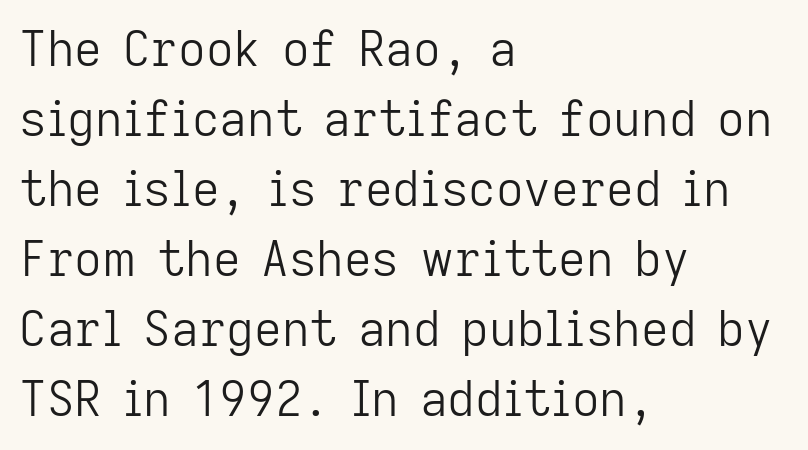
Evenly set lines give the paragraph a standard silhouette. The designer went with a sans here, leaving each stem footless. The zone under the glyphs is completely vacant. You could not count columns in this text — the font is proportionally spaced. Compared with typical body copy, the letter spacing here is the same. The type sits square on the baseline with zero lean.
